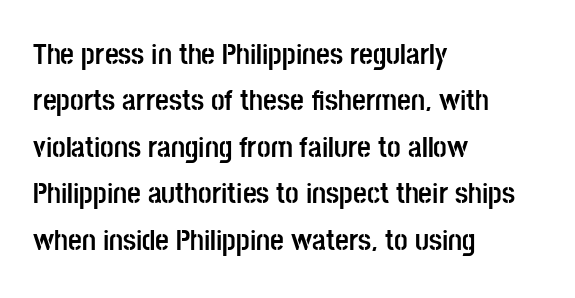
Short and long lines alike share a common starting point at left. Observe the ordinary spacing: letters are neighbours, not strangers. Compared with an ordinary text face, these strokes are far heavier — a full bold. Letters rest on an invisible, unmarked baseline.
